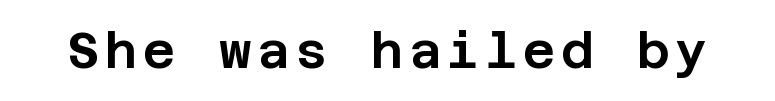
{"serif": "no", "italic": "no", "width": "normal", "stroke_contrast": "low", "x_height": "large", "underline": "no", "glyph_px": 50}
